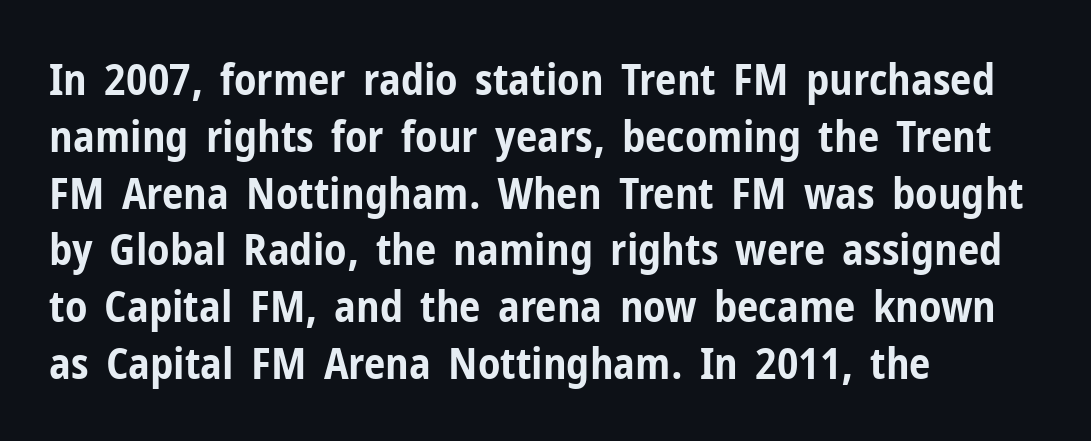
The image shows 43 px bold, condensed sans-serif type, upright; set left-aligned, normal line spacing (1.32x), normal letter spacing, not underlined; low stroke contrast and a medium x-height.
